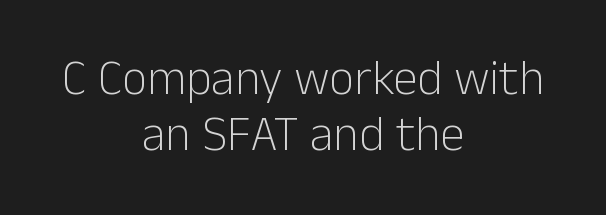
Q: Is the text bold? A: No.
Q: Is the text italic (slanted)? A: No, it is upright.
Q: Is the typeface a serif or a sans-serif typeface? A: Sans-serif.
Q: Is the text underlined? A: No.
Q: How is the paragraph aligned? A: Centered.
Q: Is the spacing between letters normal or unusually wide? A: Normal.
Q: Is the spacing between lines tight, normal or loose? A: Tight.
Q: Width (condensed, normal, or wide)? A: Normal.
Q: Stroke contrast? A: Low.
Q: x-height? A: Medium.
Q: Monospaced? A: No.
